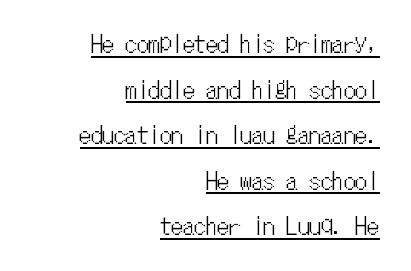
The image shows 23 px text type, upright; set right-aligned, loose line spacing (1.98x), normal letter spacing, underlined.
